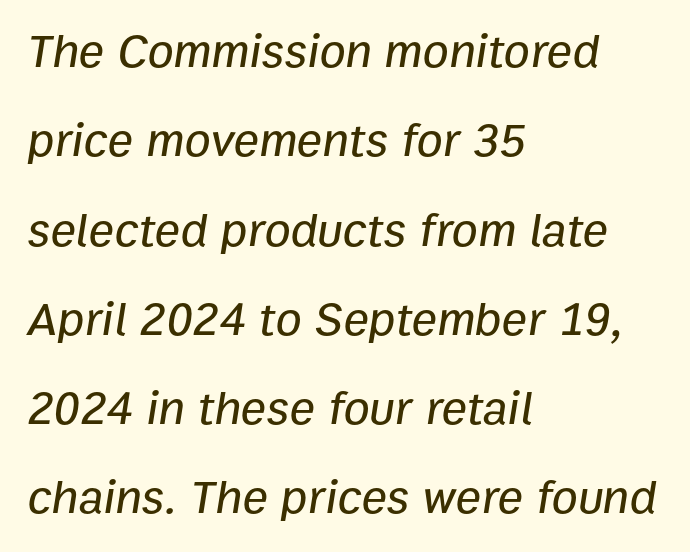
{"italic": "yes", "lean": "right", "slant_degrees": 9, "width": "normal", "stroke_contrast": "low", "x_height": "medium", "monospaced": "no", "underline": "no", "align": "left", "line_spacing_ratio": 1.86, "letter_spacing": "normal", "letter_spacing_em": 0.0, "glyph_px": 48}
